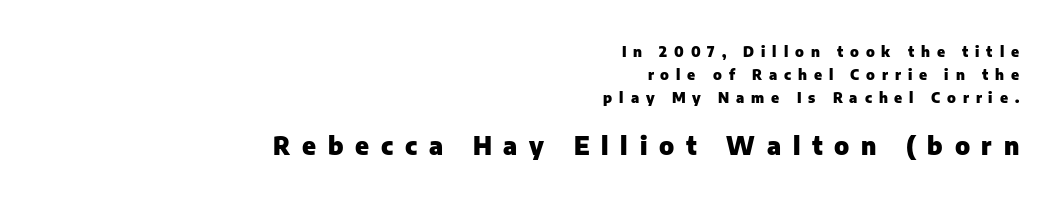
{"italic": "no", "bold": "yes", "underline": "no", "align": "right", "line_spacing": "normal", "line_spacing_ratio": 1.63, "letter_spacing": "wide", "letter_spacing_em": 0.49, "larger_block": "second", "size_ratio": 1.71, "glyph_px": 24}
